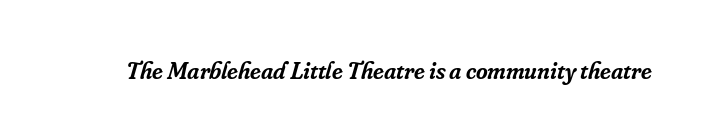
Q: Is the text bold? A: Semi-bold.
Q: Is the text italic (slanted)? A: Yes, it leans right by about 16 degrees.
Q: Is the text underlined? A: No.
Q: Is the spacing between letters normal or unusually wide? A: Normal.
